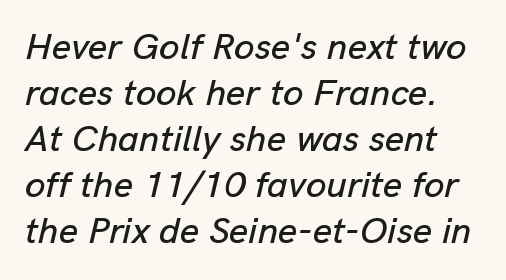
Q: Is the text italic (slanted)? A: Yes, it leans right by about 13 degrees.
Q: Is the text underlined? A: No.
Q: Is the spacing between letters normal or unusually wide? A: Normal.
Q: Width (condensed, normal, or wide)? A: Normal.
Q: Stroke contrast? A: Low.
Q: x-height? A: Medium.
Q: Monospaced? A: No.
